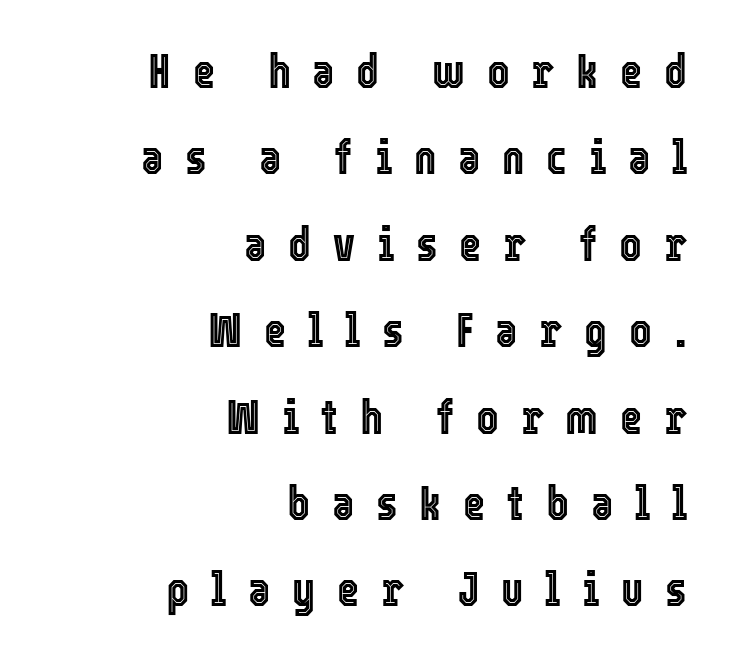
Q: Is the text italic (slanted)? A: No, it is upright.
Q: Is the text underlined? A: No.
Q: How is the paragraph aligned? A: Right-aligned.
Q: Is the spacing between letters normal or unusually wide? A: Unusually wide.
Q: Width (condensed, normal, or wide)? A: Condensed.
Q: x-height? A: Medium.
Q: Monospaced? A: No.
